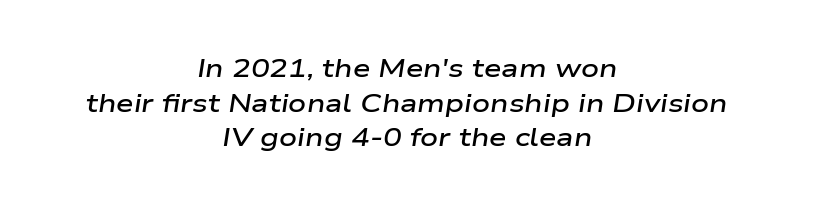
The image shows 25 px text type, italic (leaning right); set centered, normal line spacing (1.39x), normal letter spacing, not underlined.
